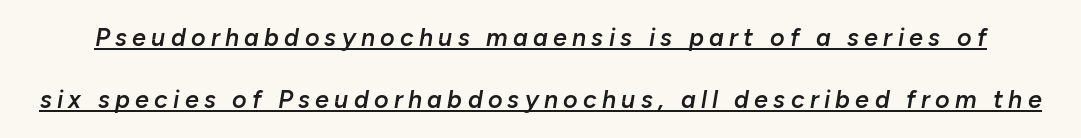
Q: Is the text bold? A: Semi-bold.
Q: Is the text italic (slanted)? A: Yes, it leans right by about 10 degrees.
Q: Is the text underlined? A: Yes.
Q: Is the spacing between letters normal or unusually wide? A: Unusually wide.
Q: Is the spacing between lines tight, normal or loose? A: Loose.
